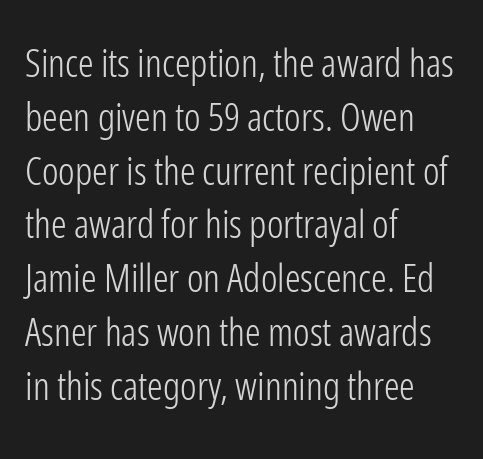
{"serif": "no", "italic": "no", "bold": "no", "weight": "light", "width": "condensed", "stroke_contrast": "low", "x_height": "medium", "monospaced": "no", "underline": "no", "align": "left", "line_spacing": "normal", "line_spacing_ratio": 1.38, "letter_spacing": "normal", "letter_spacing_em": 0.0, "glyph_px": 39}
